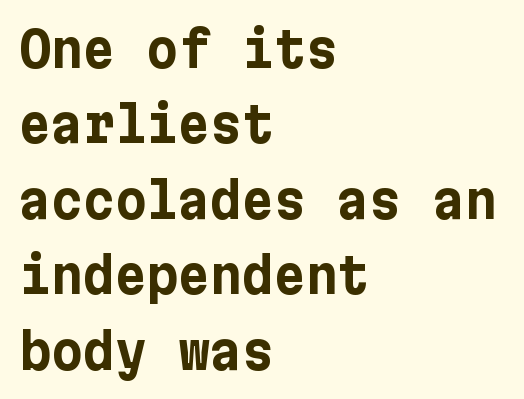
{"serif": "no", "italic": "no", "bold": "yes", "weight": "bold", "width": "normal", "stroke_contrast": "low", "x_height": "medium", "underline": "no", "align": "left", "line_spacing": "normal", "line_spacing_ratio": 1.54, "letter_spacing": "normal", "letter_spacing_em": 0.0, "glyph_px": 49}
